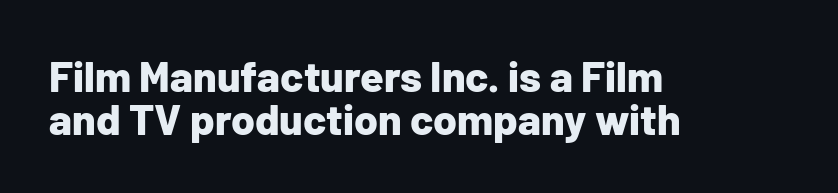
Posture: straight, roman, zero tilt. Between one letter and the next there's only the usual sliver of space. In terms of leading, this rendering errs on the cramped side. The text was rendered using a sans face with plain stroke endings.
